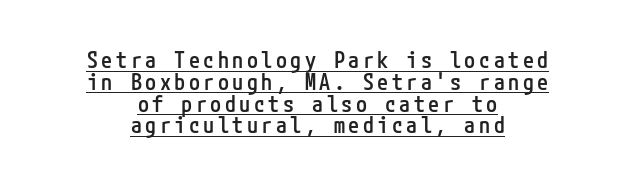
{"italic": "no", "bold": "semi", "underline": "yes", "align": "center", "line_spacing": "tight", "line_spacing_ratio": 0.99, "glyph_px": 22}
